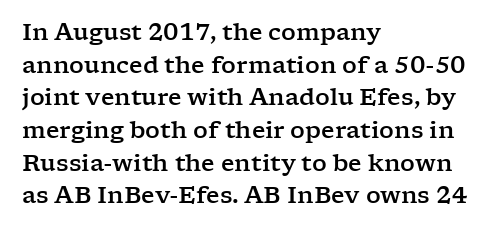
{"italic": "no", "underline": "no", "align": "left", "line_spacing": "normal", "line_spacing_ratio": 1.42, "letter_spacing": "normal", "letter_spacing_em": 0.0, "glyph_px": 23}
